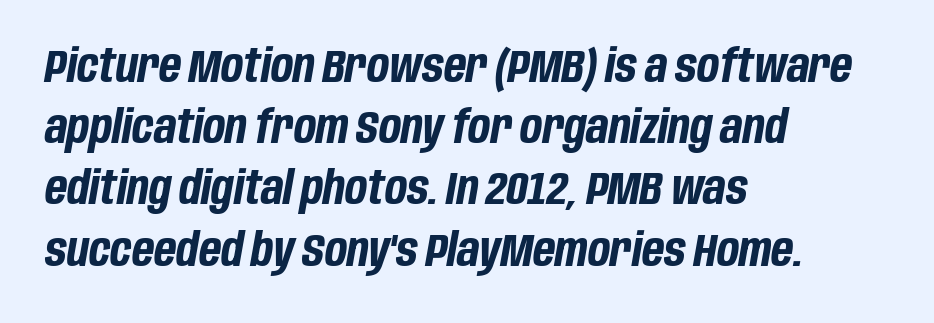
The image shows 46 px bold, condensed type, italic (leaning right); set left-aligned, normal line spacing (1.33x), normal letter spacing, not underlined; low stroke contrast and a large x-height.
